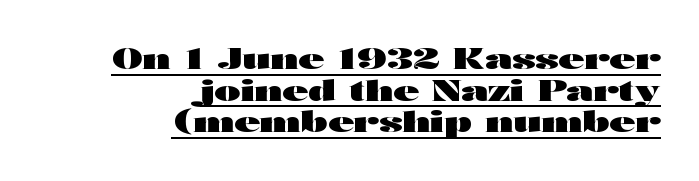
Q: Is the text bold? A: Yes.
Q: Is the text italic (slanted)? A: No, it is upright.
Q: Is the typeface a serif or a sans-serif typeface? A: Serif.
Q: Is the text underlined? A: Yes.
Q: How is the paragraph aligned? A: Right-aligned.
Q: Is the spacing between letters normal or unusually wide? A: Normal.
Q: Is the spacing between lines tight, normal or loose? A: Tight.
Q: Width (condensed, normal, or wide)? A: Wide.
Q: Stroke contrast? A: High.
Q: x-height? A: Medium.
Q: Monospaced? A: No.
